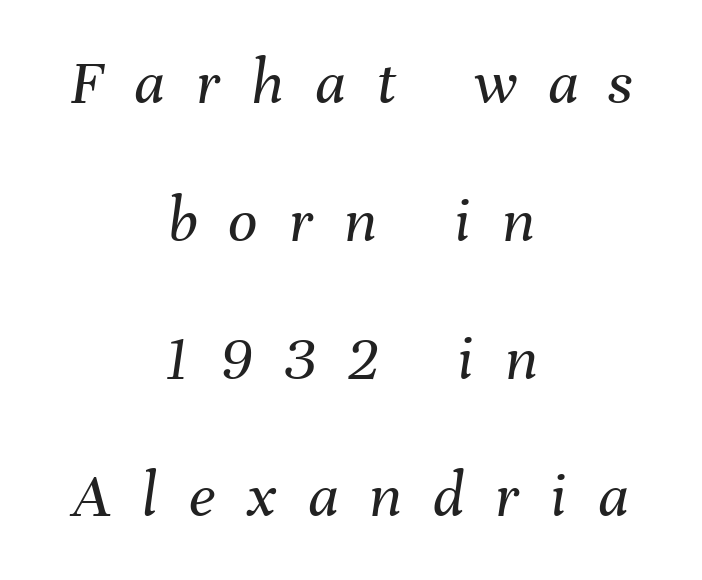
{"italic": "yes", "lean": "right", "slant_degrees": 8, "bold": "no", "weight": "regular", "width": "normal", "stroke_contrast": "medium", "x_height": "medium", "monospaced": "no", "underline": "no", "align": "center", "line_spacing": "loose", "line_spacing_ratio": 2.12, "letter_spacing": "wide", "letter_spacing_em": 0.48, "glyph_px": 65}
